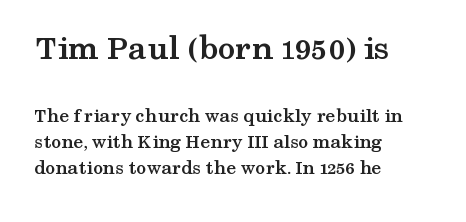
Weight check: bold — yes, fully. If you squint, the top block still reads clearly — it's the larger of the two. Ascenders rise straight up at ninety degrees. The baseline area is clear. Normally led — the rows are evenly, conventionally spaced. The type family on display is of the serif kind.
